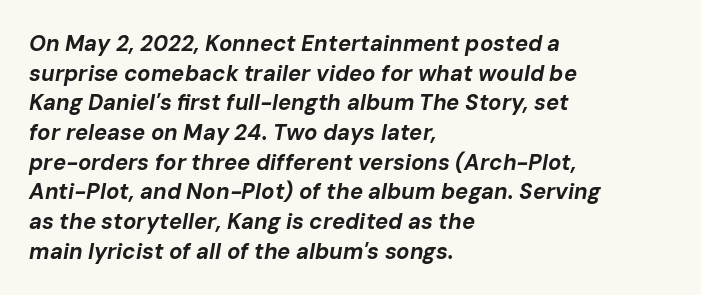
{"italic": "yes", "lean": "right", "slant_degrees": 10, "bold": "yes", "underline": "no", "align": "left", "line_spacing": "normal", "line_spacing_ratio": 1.35, "letter_spacing": "normal", "letter_spacing_em": 0.0, "glyph_px": 22}
